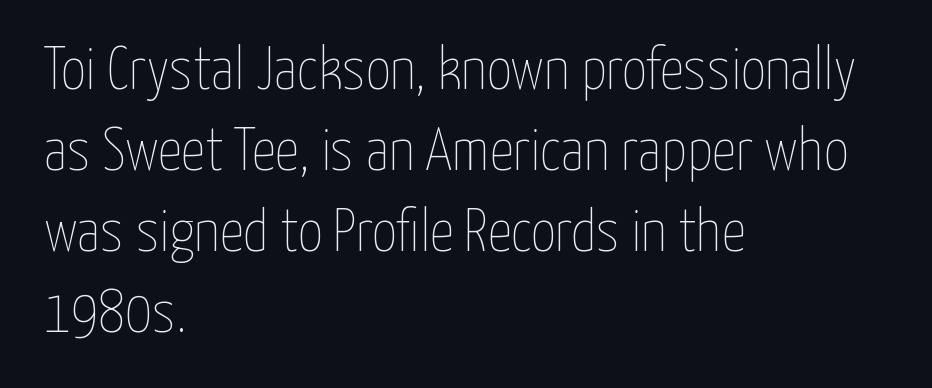
Q: Is the text bold? A: No.
Q: Is the text italic (slanted)? A: No, it is upright.
Q: Is the text underlined? A: No.
Q: How is the paragraph aligned? A: Left-aligned.
Q: Is the spacing between letters normal or unusually wide? A: Normal.
Q: Is the spacing between lines tight, normal or loose? A: Normal.
Q: Width (condensed, normal, or wide)? A: Condensed.
Q: Stroke contrast? A: Low.
Q: x-height? A: Medium.
Q: Monospaced? A: No.
